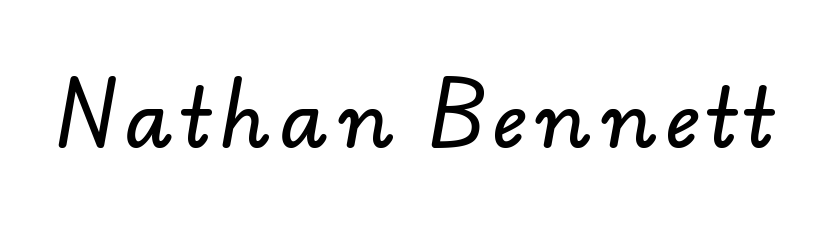
Q: Is the typeface a serif or a sans-serif typeface? A: Sans-serif.
Q: Is the text underlined? A: No.
Q: Width (condensed, normal, or wide)? A: Normal.
Q: Stroke contrast? A: Low.
Q: x-height? A: Small.
Q: Monospaced? A: No.
